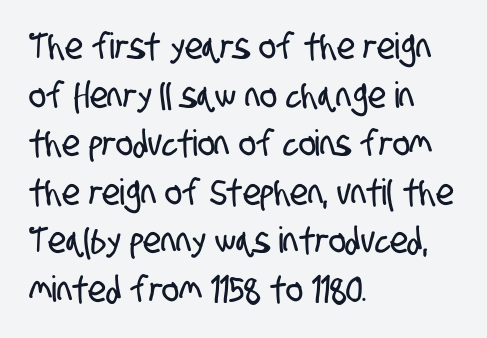
{"serif": "no", "width": "condensed", "stroke_contrast": "low", "x_height": "large", "monospaced": "no", "underline": "no", "align": "left", "line_spacing": "normal", "line_spacing_ratio": 1.35, "letter_spacing": "normal", "letter_spacing_em": 0.0, "glyph_px": 36}
